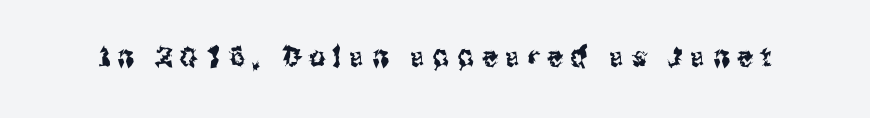
The image shows 28 px condensed sans-serif type, upright; set unusually wide letter spacing (+0.28 em), not underlined; medium stroke contrast and a medium x-height.
